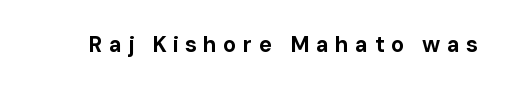
The image shows 22 px bold type, upright; set unusually wide letter spacing (+0.29 em), not underlined.
